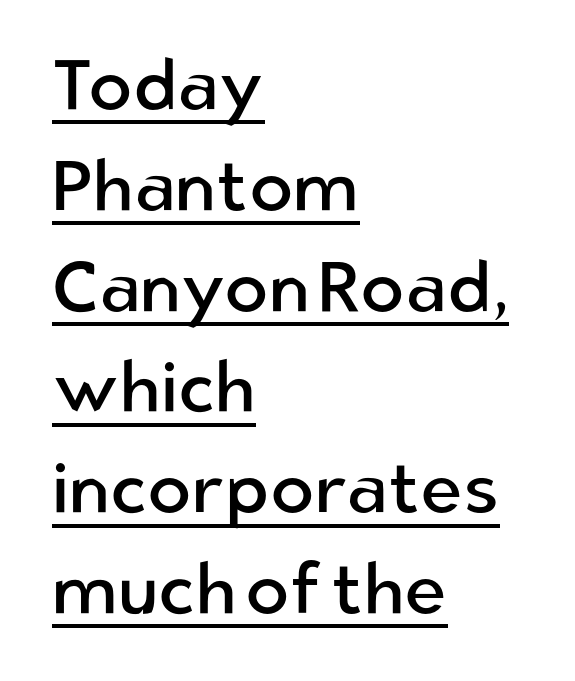
The image shows 72 px regular-weight sans-serif type, upright; set left-aligned, normal line spacing (1.4x), normal letter spacing, underlined; low stroke contrast and a medium x-height.
